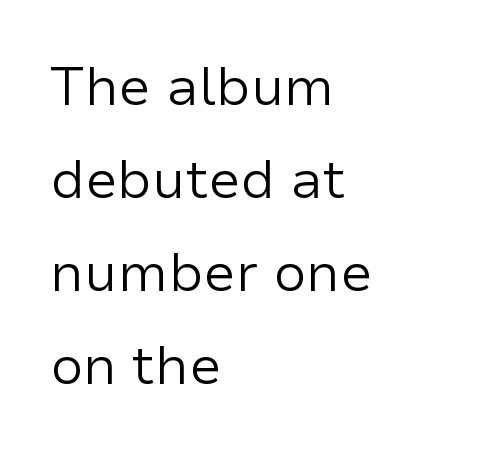
The image shows 54 px regular-weight sans-serif type, upright; set left-aligned, line spacing 1.72x, normal letter spacing, not underlined; low stroke contrast and a medium x-height.
